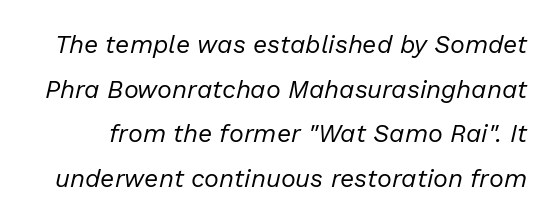
{"italic": "yes", "lean": "right", "slant_degrees": 13, "bold": "no", "underline": "no", "line_spacing_ratio": 1.79, "letter_spacing": "normal", "letter_spacing_em": 0.0, "glyph_px": 25}
